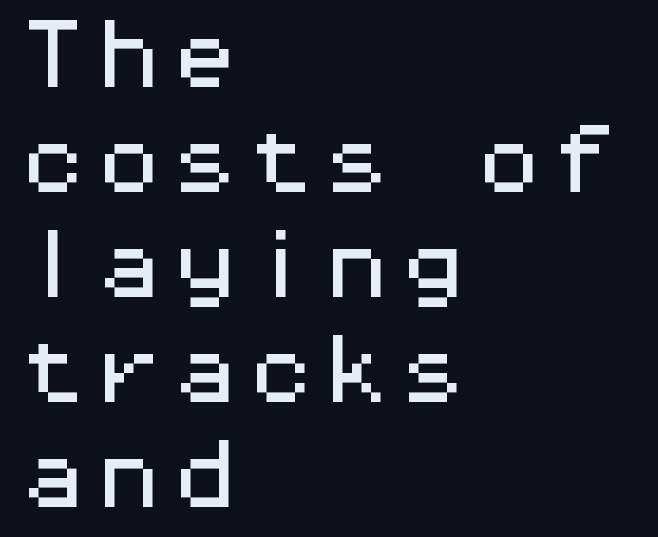
{"serif": "no", "italic": "no", "width": "wide", "stroke_contrast": "medium", "x_height": "medium", "monospaced": "yes", "underline": "no", "align": "left", "line_spacing": "normal", "line_spacing_ratio": 1.38, "letter_spacing": "normal", "letter_spacing_em": 0.0, "glyph_px": 76}
